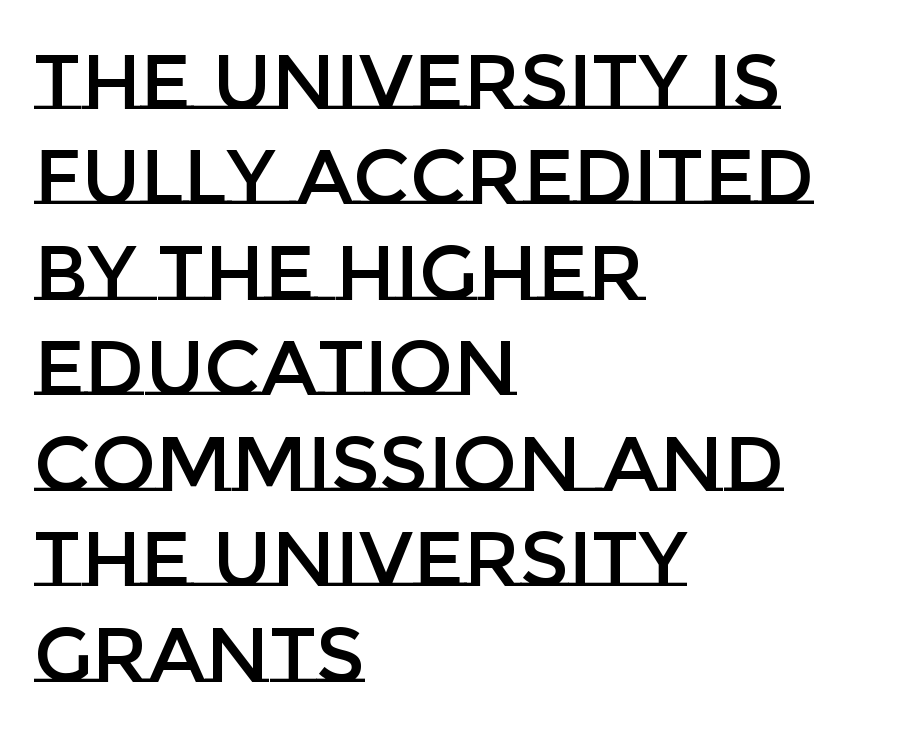
{"italic": "no", "width": "normal", "stroke_contrast": "low", "x_height": "large", "monospaced": "no", "underline": "no", "align": "left", "line_spacing_ratio": 1.24, "letter_spacing": "normal", "letter_spacing_em": 0.0, "glyph_px": 77}
